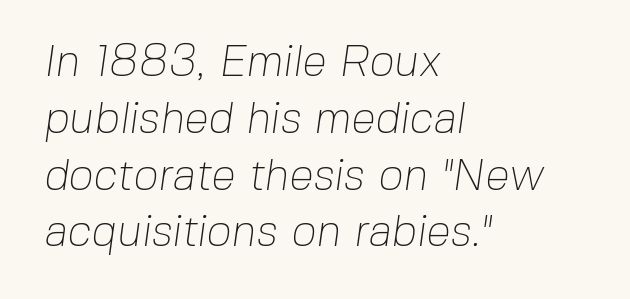
The image shows 44 px thin sans-serif type; set left-aligned, normal line spacing (1.29x), normal letter spacing, not underlined; low stroke contrast and a medium x-height.
